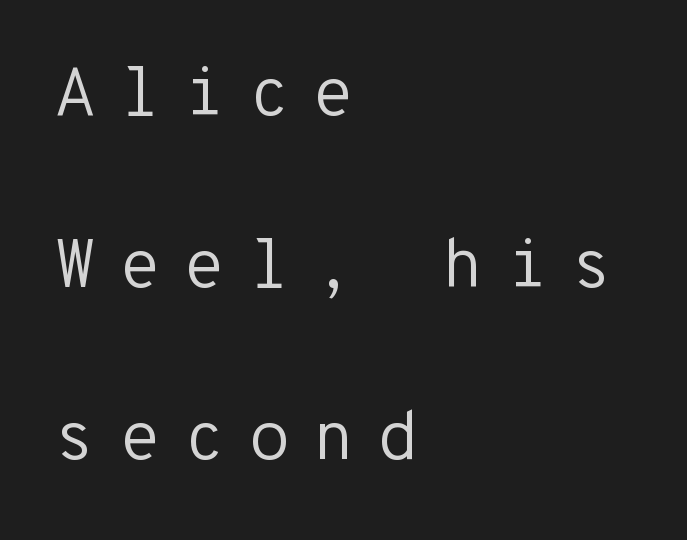
{"serif": "no", "italic": "no", "bold": "no", "weight": "regular", "width": "normal", "stroke_contrast": "low", "x_height": "medium", "monospaced": "yes", "underline": "no", "align": "left", "line_spacing": "loose", "line_spacing_ratio": 2.49, "letter_spacing": "wide", "letter_spacing_em": 0.32, "glyph_px": 69}
